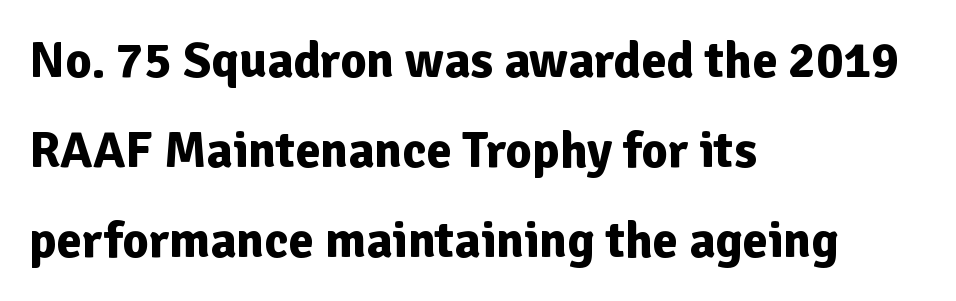
Q: Is the text bold? A: Yes.
Q: Is the text italic (slanted)? A: No, it is upright.
Q: Is the typeface a serif or a sans-serif typeface? A: Sans-serif.
Q: Is the text underlined? A: No.
Q: How is the paragraph aligned? A: Left-aligned.
Q: Is the spacing between letters normal or unusually wide? A: Normal.
Q: Width (condensed, normal, or wide)? A: Normal.
Q: Stroke contrast? A: Low.
Q: x-height? A: Medium.
Q: Monospaced? A: No.
